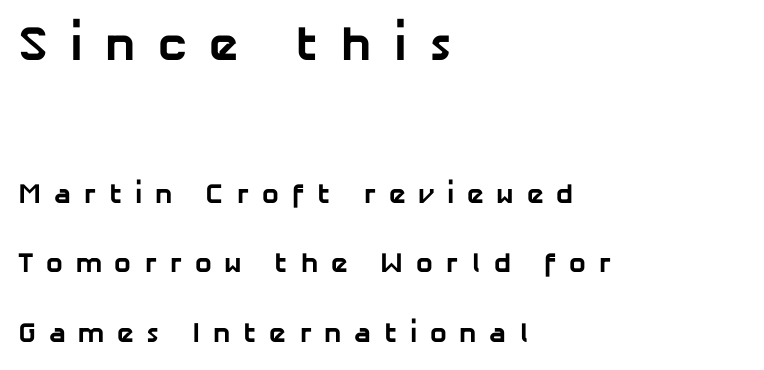
Q: Is the text bold? A: Yes.
Q: Is the typeface a serif or a sans-serif typeface? A: Sans-serif.
Q: Is the text underlined? A: No.
Q: How is the paragraph aligned? A: Left-aligned.
Q: Is the spacing between letters normal or unusually wide? A: Unusually wide.
Q: Is the spacing between lines tight, normal or loose? A: Loose.
Q: Which block of text is set in a larger size, the first (top) or the second (bottom)? A: The first (top) one.
Q: Width (condensed, normal, or wide)? A: Normal.
Q: Stroke contrast? A: Low.
Q: x-height? A: Medium.
Q: Monospaced? A: No.
